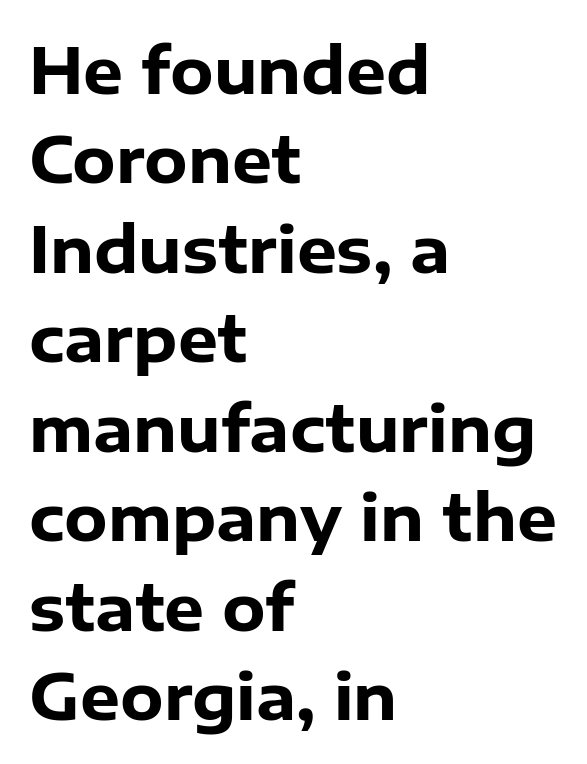
Q: Is the text bold? A: Yes.
Q: Is the text italic (slanted)? A: No, it is upright.
Q: Is the typeface a serif or a sans-serif typeface? A: Sans-serif.
Q: Is the text underlined? A: No.
Q: How is the paragraph aligned? A: Left-aligned.
Q: Is the spacing between letters normal or unusually wide? A: Normal.
Q: Is the spacing between lines tight, normal or loose? A: Normal.
Q: Width (condensed, normal, or wide)? A: Normal.
Q: Stroke contrast? A: Low.
Q: x-height? A: Medium.
Q: Monospaced? A: No.
